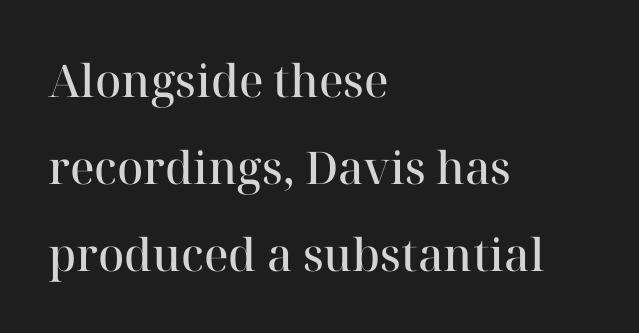
The line texture is even and compact thanks to regular tracking. The passage shown stacks its lines with a broad gap. Spacing verdict: proportional, widths tailored to each character. This is the regular roman posture of the typeface. In CSS terms this would be text-align: left.
